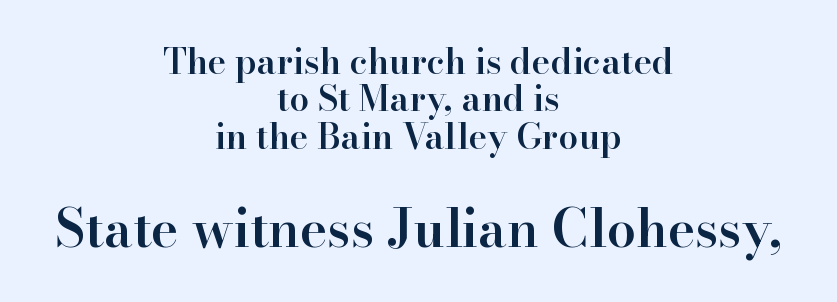
Words appear dense and cohesive because spacing is normal. The block of text is dense from top to bottom, with scant space between rows. Descenders hang freely into open space. Its strokes are somewhat broadened, the hallmark of semibold type. One-word summary of the alignment: center.
